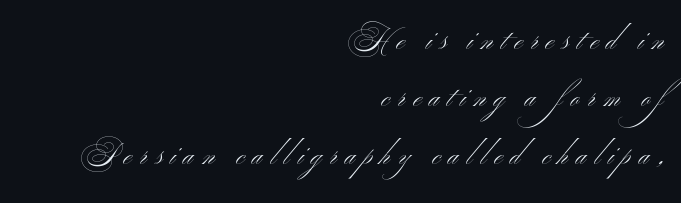
The image shows 28 px light, wide sans-serif type; set right-aligned, loose line spacing (2.05x), unusually wide letter spacing (+0.3 em), not underlined; medium stroke contrast and a small x-height.
